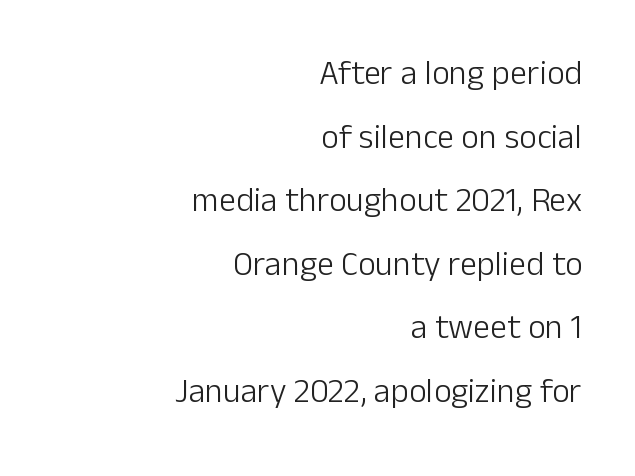
Q: Is the text bold? A: No.
Q: Is the text italic (slanted)? A: No, it is upright.
Q: Is the typeface a serif or a sans-serif typeface? A: Sans-serif.
Q: Is the text underlined? A: No.
Q: How is the paragraph aligned? A: Right-aligned.
Q: Is the spacing between letters normal or unusually wide? A: Normal.
Q: Width (condensed, normal, or wide)? A: Normal.
Q: Stroke contrast? A: Low.
Q: x-height? A: Medium.
Q: Monospaced? A: No.
